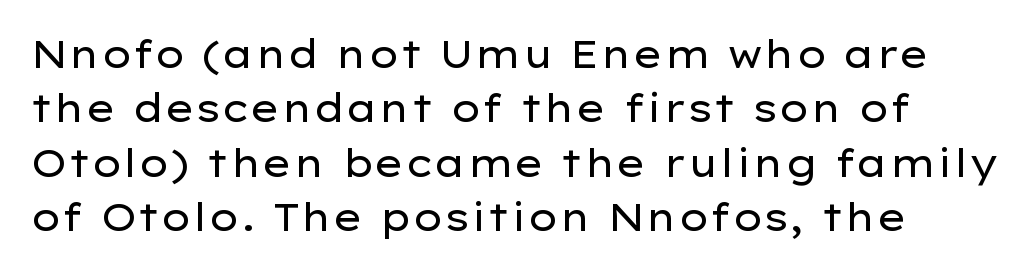
Q: Is the text bold? A: No.
Q: Is the text italic (slanted)? A: No, it is upright.
Q: Is the typeface a serif or a sans-serif typeface? A: Sans-serif.
Q: Is the text underlined? A: No.
Q: How is the paragraph aligned? A: Left-aligned.
Q: Is the spacing between letters normal or unusually wide? A: Normal.
Q: Is the spacing between lines tight, normal or loose? A: Normal.
Q: Width (condensed, normal, or wide)? A: Wide.
Q: Stroke contrast? A: Low.
Q: x-height? A: Medium.
Q: Monospaced? A: No.
